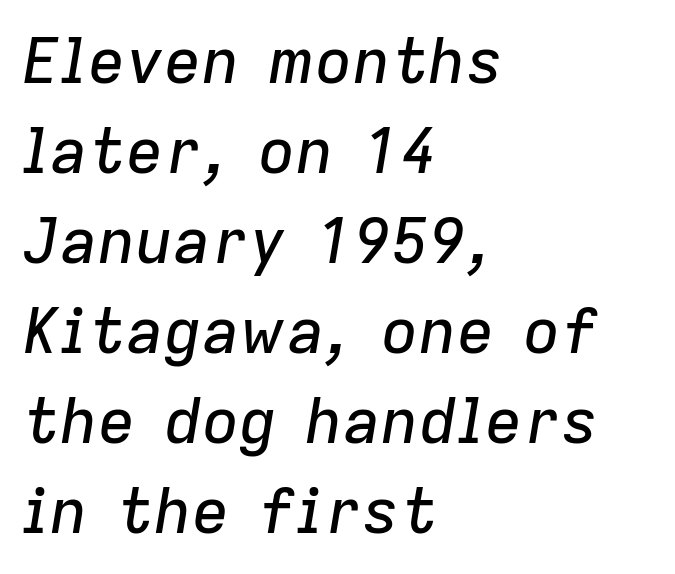
Q: Is the text italic (slanted)? A: Yes, it leans right by about 9 degrees.
Q: Is the text underlined? A: No.
Q: How is the paragraph aligned? A: Left-aligned.
Q: Is the spacing between letters normal or unusually wide? A: Normal.
Q: Is the spacing between lines tight, normal or loose? A: Normal.
Q: Width (condensed, normal, or wide)? A: Normal.
Q: Stroke contrast? A: Low.
Q: x-height? A: Medium.
Q: Monospaced? A: No.
